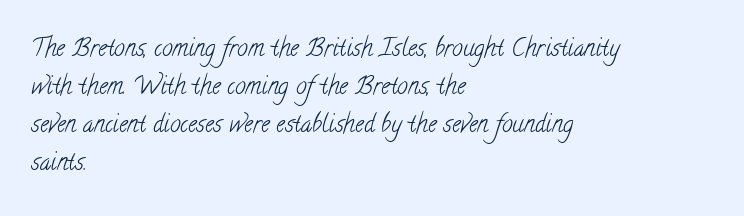
The image shows 24 px text type; set left-aligned, normal line spacing (1.59x), normal letter spacing, not underlined.
